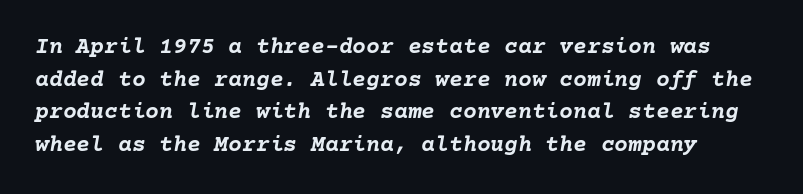
Plenty of ink on the page — the face is bold. The typography opts for an oblique posture over an upright one. Has an underline been added? It has not. If you measured baseline to baseline, you'd find a middling distance.
